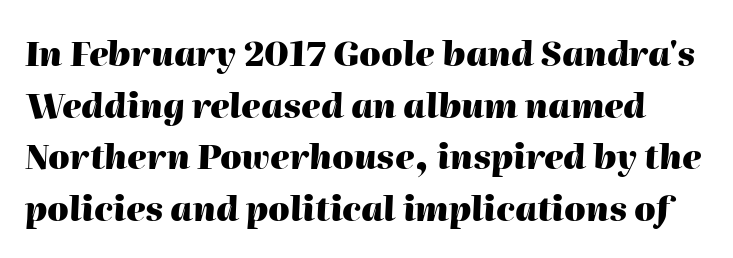
The image shows 34 px heavy type, italic (leaning right); set normal line spacing (1.52x), normal letter spacing, not underlined; high stroke contrast and a medium x-height.
